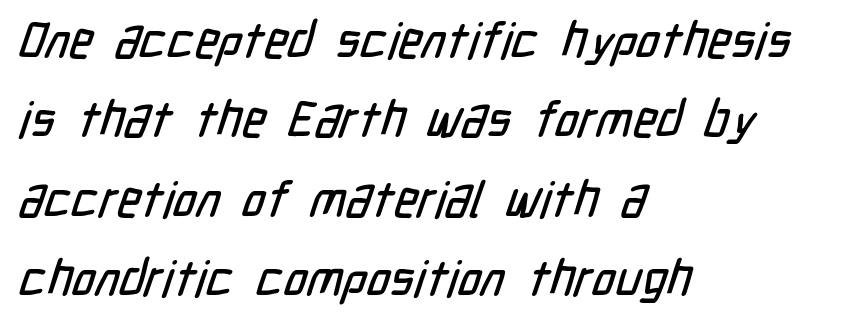
{"serif": "no", "width": "condensed", "stroke_contrast": "low", "x_height": "medium", "monospaced": "no", "underline": "no", "align": "left", "line_spacing": "normal", "line_spacing_ratio": 1.59, "letter_spacing": "normal", "letter_spacing_em": 0.0, "glyph_px": 50}
